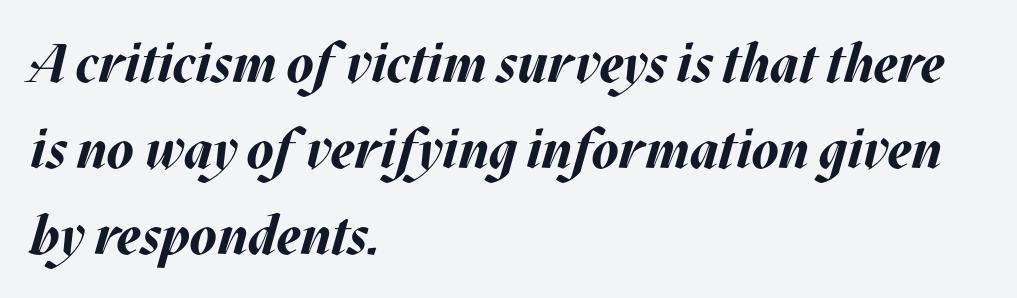
Leftover space on each line is placed entirely after the last word. In terms of leading, this rendering sits right in the middle. The specimen reads as italic at a glance. Its strokes are broad and dark, the hallmark of bold type. Anything drawn beneath the words? Only blank space.
